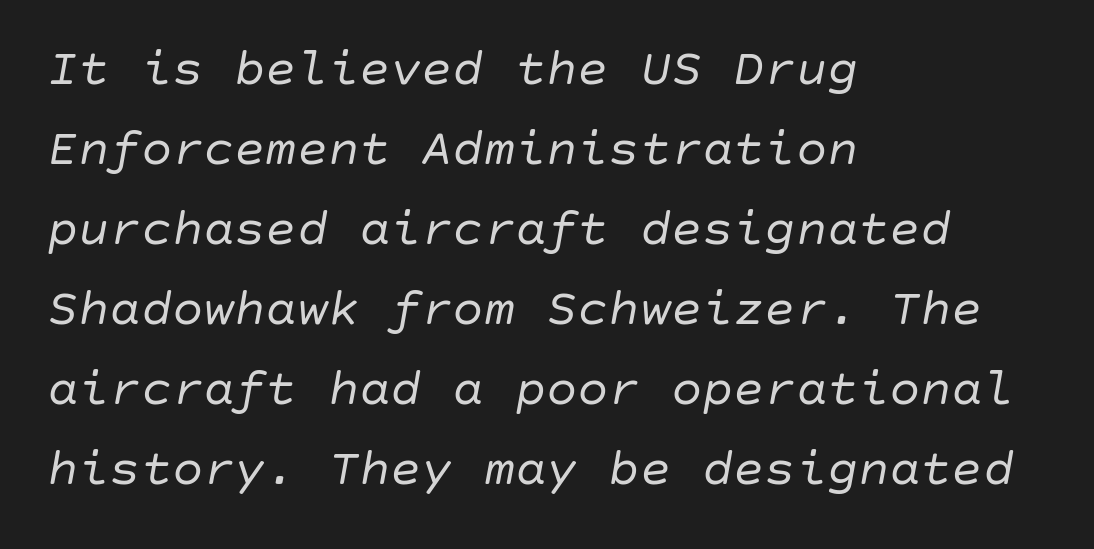
{"italic": "yes", "lean": "right", "slant_degrees": 10, "bold": "no", "weight": "regular", "width": "normal", "stroke_contrast": "low", "x_height": "large", "underline": "no", "align": "left", "line_spacing": "normal", "line_spacing_ratio": 1.54, "letter_spacing": "normal", "letter_spacing_em": 0.0, "glyph_px": 52}
